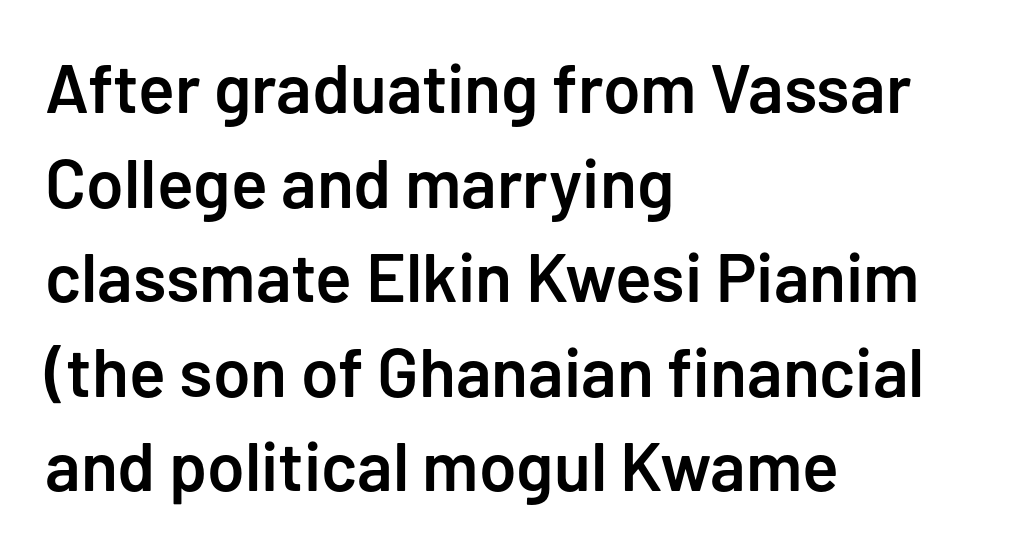
The image shows 68 px semibold sans-serif type, upright; set left-aligned, normal line spacing (1.39x), normal letter spacing, not underlined; low stroke contrast and a medium x-height.
